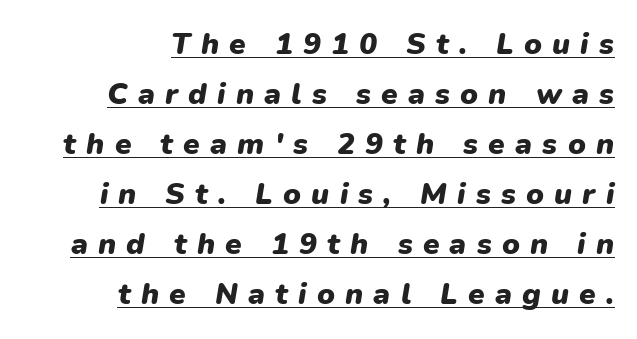
The image shows 30 px heavy type, italic (leaning right); set right-aligned, normal line spacing (1.67x), unusually wide letter spacing (+0.34 em), underlined; low stroke contrast and a medium x-height.
